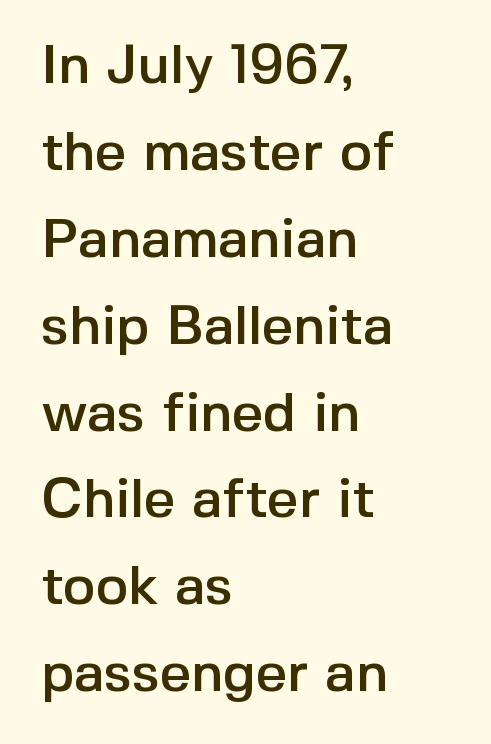
The image shows 55 px sans-serif type, upright; set left-aligned, normal line spacing (1.58x), normal letter spacing, not underlined; a medium x-height.
